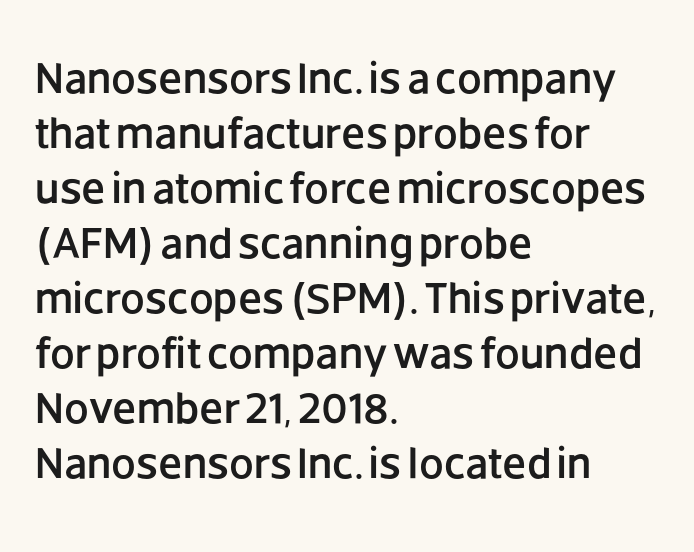
In terms of posture, this sample is upright. What kind of face is this? One without serifs — a sans. Is this a fixed-width face? No — the glyphs have proportional, varying widths. The baseline area is clear. The passage shown stacks its lines at a standard gap.
